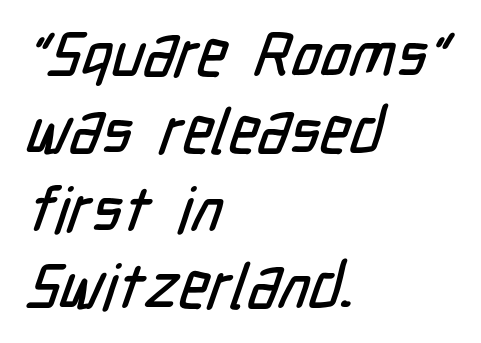
The image shows 63 px condensed sans-serif type; set left-aligned, line spacing 1.23x, normal letter spacing, not underlined; low stroke contrast and a medium x-height.
